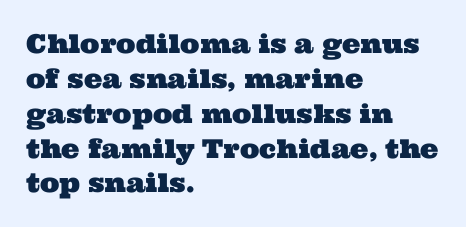
The image shows 26 px text type; set left-aligned, normal line spacing (1.34x), normal letter spacing, not underlined.
